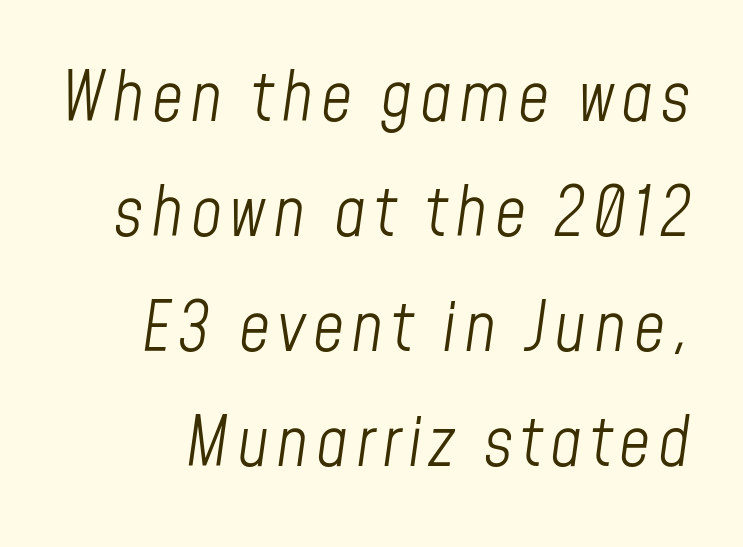
The image shows 68 px light, condensed type, italic (leaning right); set normal line spacing (1.69x), not underlined; low stroke contrast and a medium x-height.
